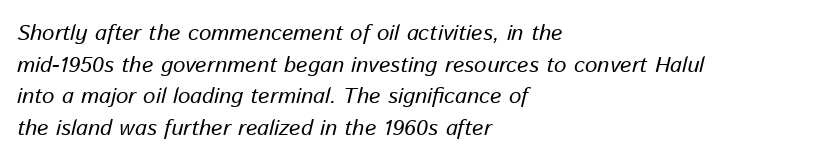
{"italic": "yes", "lean": "right", "slant_degrees": 13, "underline": "no", "align": "left", "line_spacing": "normal", "line_spacing_ratio": 1.44, "letter_spacing": "normal", "letter_spacing_em": 0.0, "glyph_px": 22}
